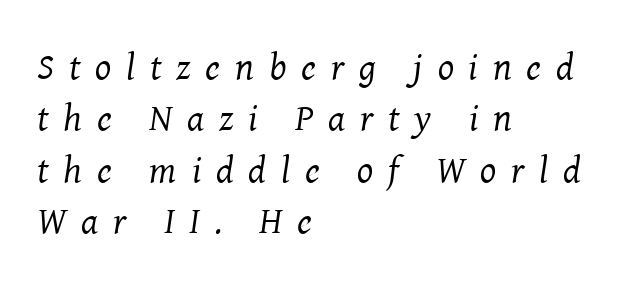
{"serif": "yes", "italic": "yes", "lean": "right", "slant_degrees": 8, "bold": "no", "weight": "regular", "width": "normal", "stroke_contrast": "medium", "x_height": "medium", "monospaced": "no", "underline": "no", "align": "left", "line_spacing": "normal", "line_spacing_ratio": 1.35, "letter_spacing": "wide", "letter_spacing_em": 0.39, "glyph_px": 38}
